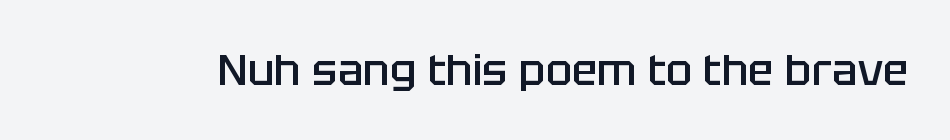
Serifs: no, the terminals of the letterforms are clean. The tracking reads as untouched default to a designer's eye. Words float on clear page, feet unadorned. Typesetter's note: demi weight, one step under bold. Italic? Not at all — the glyphs are vertical. Do the characters align in a grid? No, the font is proportional.
